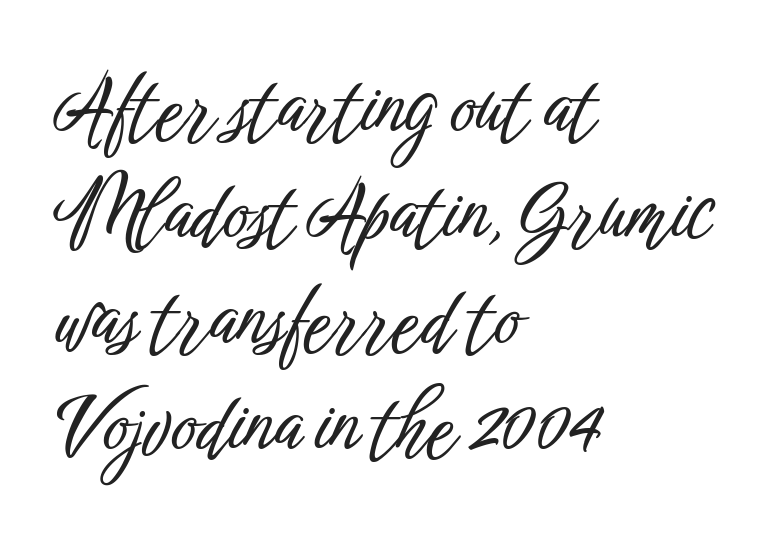
Q: Is the text italic (slanted)? A: Yes.
Q: Is the typeface a serif or a sans-serif typeface? A: Sans-serif.
Q: Is the text underlined? A: No.
Q: How is the paragraph aligned? A: Left-aligned.
Q: Is the spacing between letters normal or unusually wide? A: Normal.
Q: Is the spacing between lines tight, normal or loose? A: Normal.
Q: Width (condensed, normal, or wide)? A: Condensed.
Q: Stroke contrast? A: Low.
Q: x-height? A: Medium.
Q: Monospaced? A: No.
